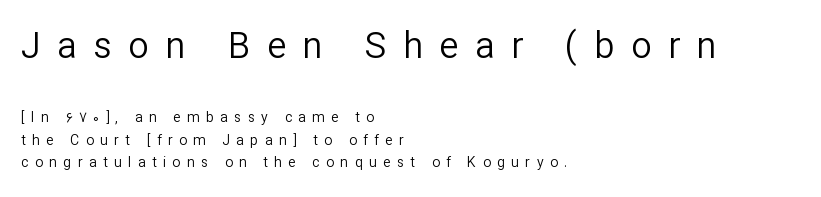
Q: Is the text bold? A: No.
Q: Is the text italic (slanted)? A: No, it is upright.
Q: Is the typeface a serif or a sans-serif typeface? A: Sans-serif.
Q: Is the text underlined? A: No.
Q: How is the paragraph aligned? A: Left-aligned.
Q: Is the spacing between letters normal or unusually wide? A: Unusually wide.
Q: Is the spacing between lines tight, normal or loose? A: Normal.
Q: Which block of text is set in a larger size, the first (top) or the second (bottom)? A: The first (top) one.
Q: Width (condensed, normal, or wide)? A: Normal.
Q: Stroke contrast? A: Low.
Q: x-height? A: Medium.
Q: Monospaced? A: No.
